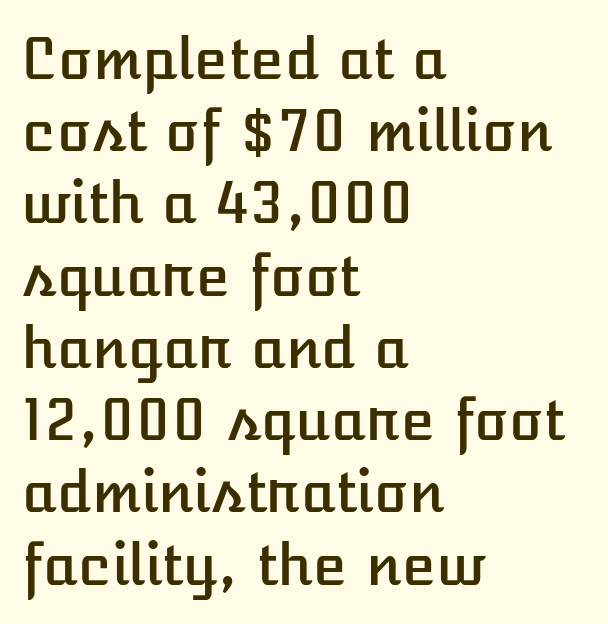
The image shows 56 px text type, upright; set left-aligned, normal line spacing (1.29x), normal letter spacing, not underlined; low stroke contrast and a medium x-height.
